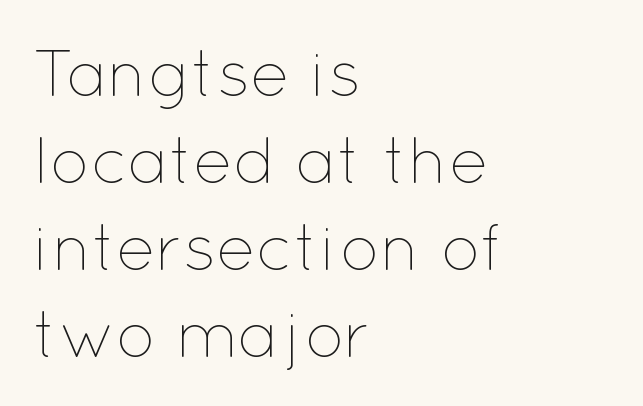
The image shows 66 px thin type, upright; set left-aligned, normal line spacing (1.32x), normal letter spacing, not underlined; low stroke contrast and a medium x-height.
